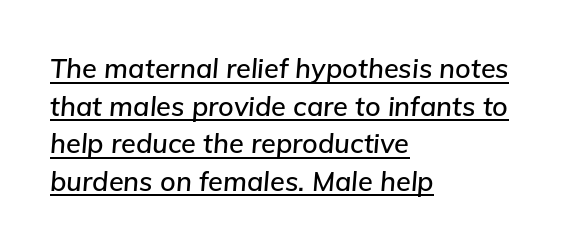
The image shows 27 px text type, italic (leaning right); set left-aligned, normal line spacing (1.39x), normal letter spacing, underlined.
